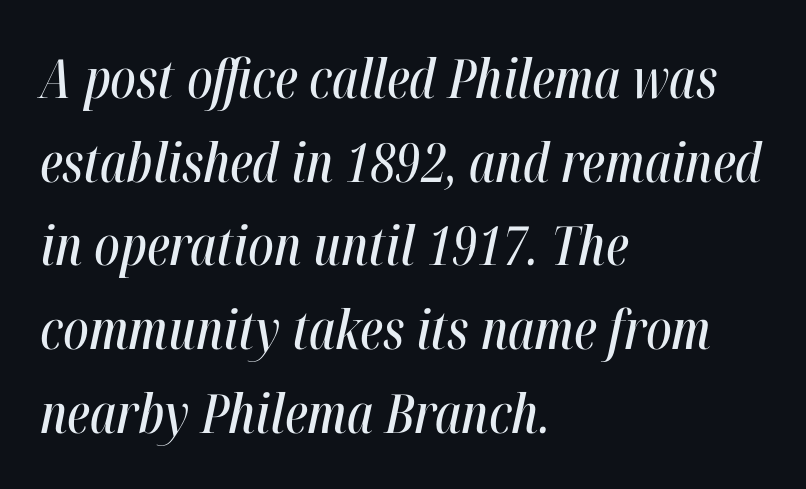
The image shows 54 px condensed type, italic (leaning right); set left-aligned, normal line spacing (1.55x), normal letter spacing, not underlined; high stroke contrast and a medium x-height.
